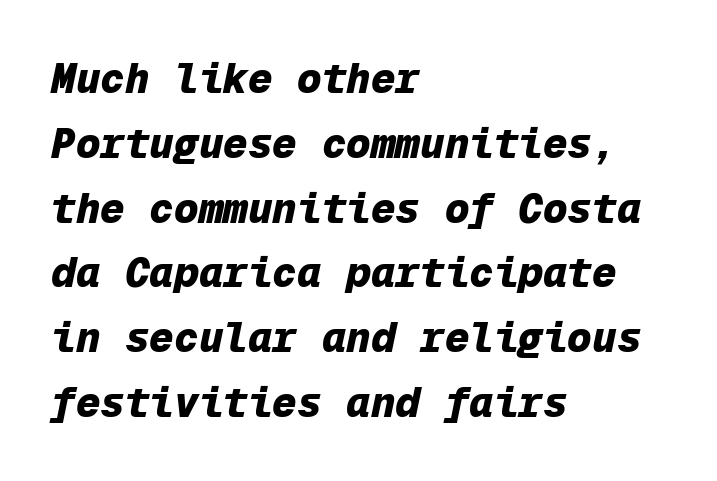
{"italic": "yes", "lean": "right", "slant_degrees": 12, "bold": "yes", "weight": "heavy", "width": "normal", "stroke_contrast": "low", "x_height": "medium", "monospaced": "yes", "underline": "no", "align": "left", "line_spacing": "normal", "line_spacing_ratio": 1.58, "letter_spacing": "normal", "letter_spacing_em": 0.0, "glyph_px": 41}
